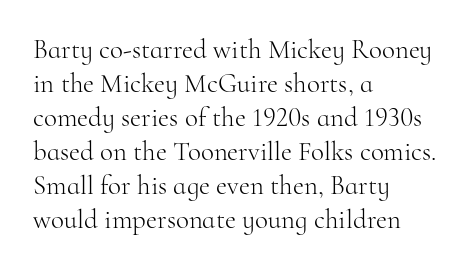
The image shows 27 px text type, upright; set left-aligned, normal line spacing (1.26x), normal letter spacing, not underlined.
